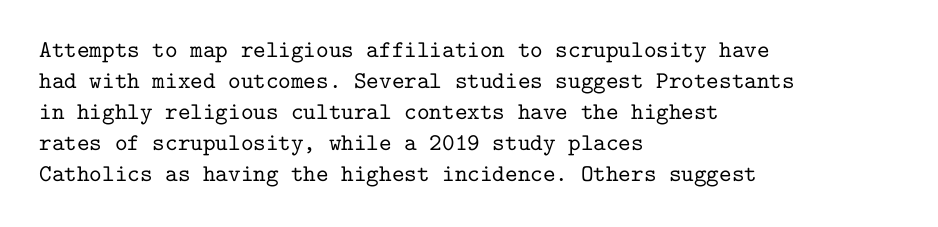
The image shows 24 px text type, upright; set left-aligned, normal line spacing (1.29x), normal letter spacing, not underlined.
